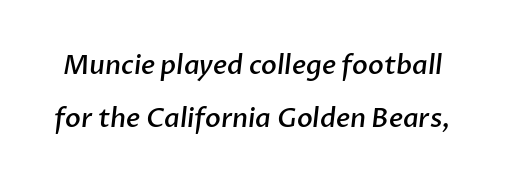
Q: Is the text bold? A: Semi-bold.
Q: Is the text underlined? A: No.
Q: Is the spacing between letters normal or unusually wide? A: Normal.
Q: Is the spacing between lines tight, normal or loose? A: Loose.
